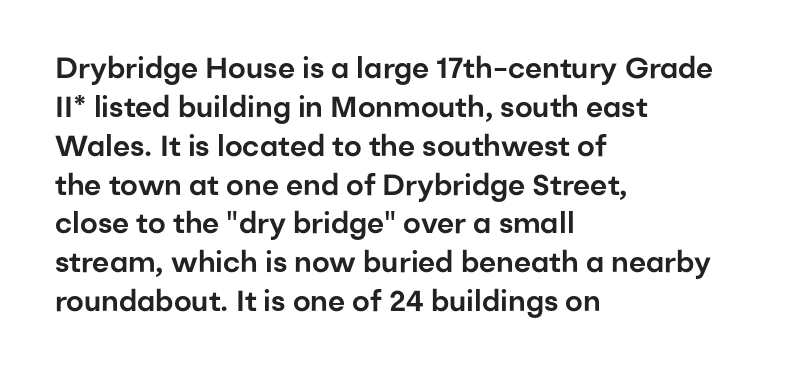
The letters stand upright; this is a roman face. Between one letter and the next there's only the usual sliver of space. Each row of text sits above clean, open space. The glyphs in this specimen are sans serif. The block of text has a typical density, with ordinary space between rows. This sample has the flowing, uneven cadence of proportional lettering.
